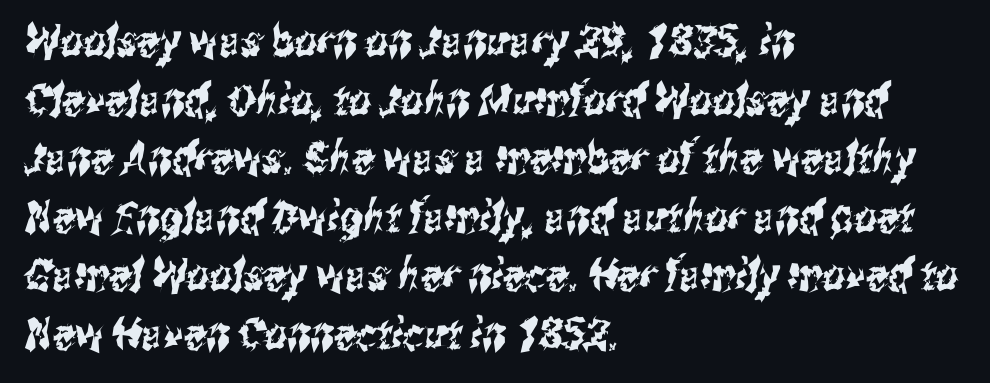
Q: Is the typeface a serif or a sans-serif typeface? A: Sans-serif.
Q: Is the text underlined? A: No.
Q: How is the paragraph aligned? A: Left-aligned.
Q: Is the spacing between letters normal or unusually wide? A: Normal.
Q: Is the spacing between lines tight, normal or loose? A: Normal.
Q: Width (condensed, normal, or wide)? A: Condensed.
Q: Stroke contrast? A: Medium.
Q: x-height? A: Medium.
Q: Monospaced? A: No.
